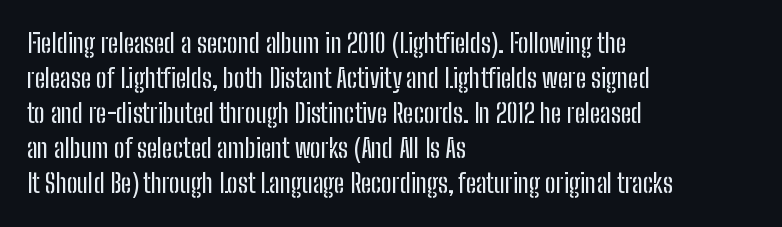
The image shows 26 px text type, upright; set left-aligned, normal line spacing (1.35x), normal letter spacing, not underlined.
